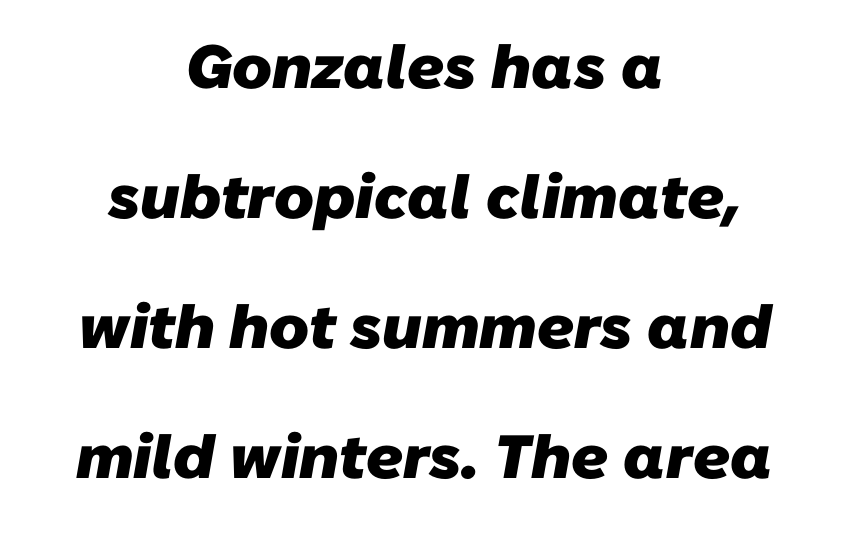
Both edges are ragged and mirror each other, which tells us the setting is centered. Students, this is bold: see how much ink each stroke carries. Each new line begins a long way beneath the previous one. Short note: letters normally spaced.
